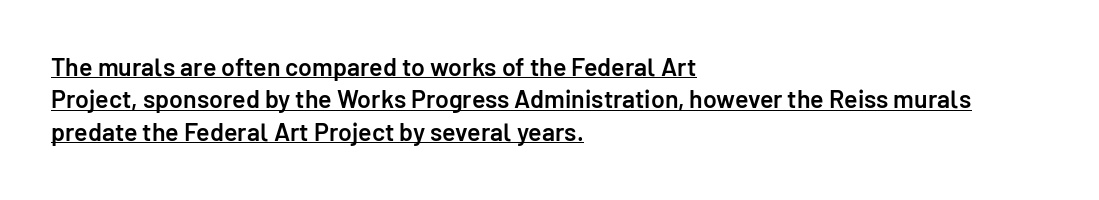
The image shows 25 px text type, upright; set left-aligned, normal line spacing (1.3x), normal letter spacing, underlined.
